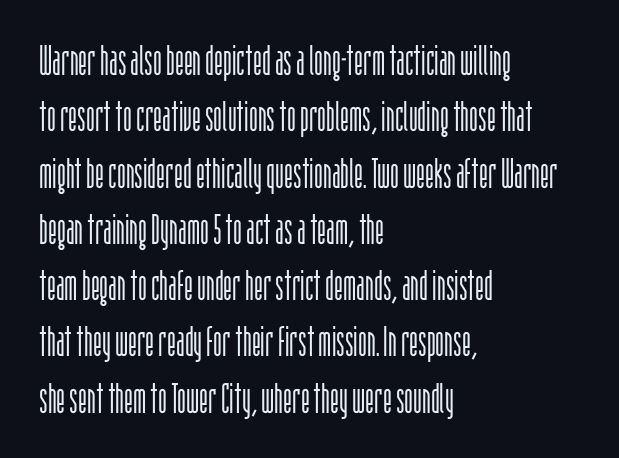
{"serif": "no", "italic": "no", "bold": "no", "weight": "light", "width": "condensed", "stroke_contrast": "low", "x_height": "large", "monospaced": "no", "underline": "no", "align": "left", "line_spacing": "normal", "line_spacing_ratio": 1.34, "letter_spacing": "normal", "letter_spacing_em": 0.0, "glyph_px": 42}
